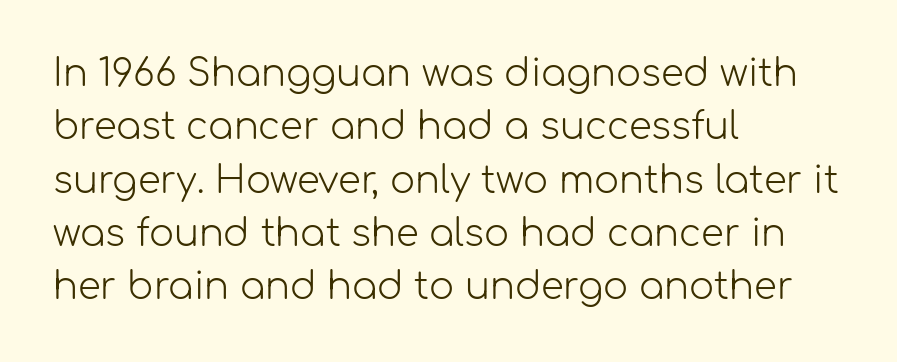
The image shows 37 px light sans-serif type, upright; set left-aligned, normal line spacing (1.44x), normal letter spacing, not underlined; low stroke contrast and a medium x-height.
